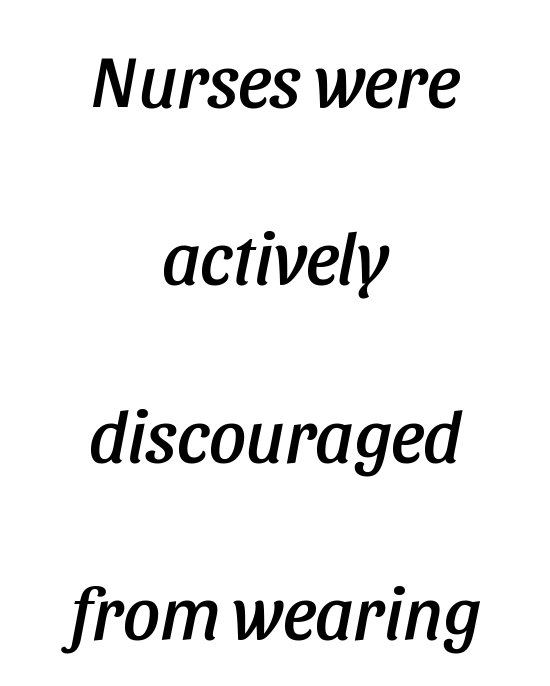
The lettering tilts uniformly, giving the passage an italic look. Nothing unusual about the tracking: characters are spaced as the font intends. Which margin do the lines hug? Neither — every line sits in the middle. The space between consecutive lines is lavish.
